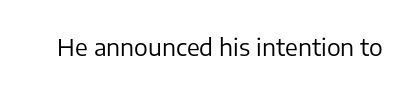
The type is set solid horizontally, with unmodified tracking. Words float on clear page, feet unadorned. A quiet, ordinary-to-light weight characterises the typeface. The type sits square on the baseline with zero lean.
